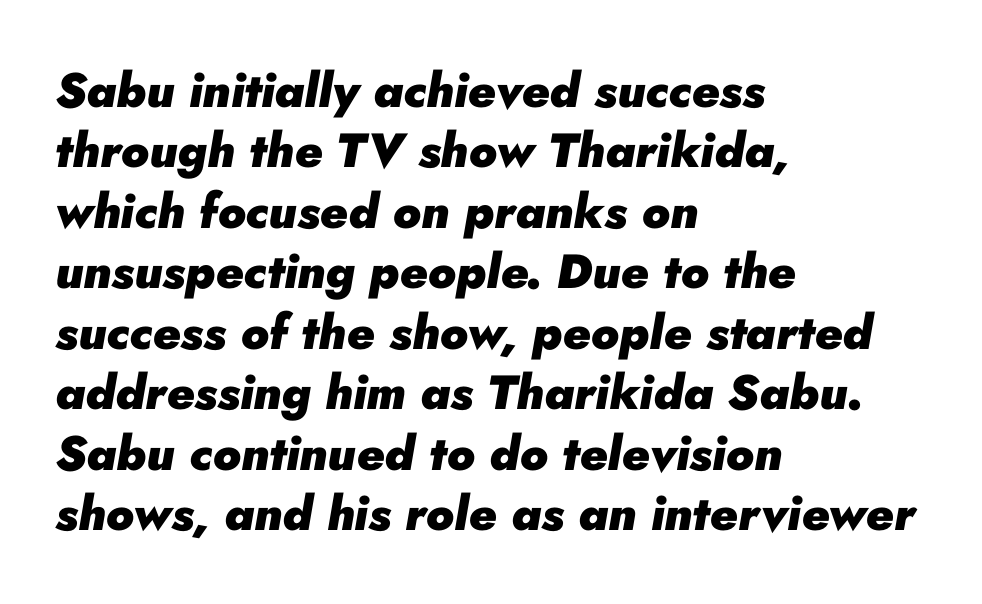
{"italic": "yes", "lean": "right", "slant_degrees": 10, "bold": "yes", "weight": "heavy", "width": "normal", "stroke_contrast": "low", "x_height": "small", "monospaced": "no", "underline": "no", "align": "left", "line_spacing": "normal", "line_spacing_ratio": 1.26, "letter_spacing": "normal", "letter_spacing_em": 0.0, "glyph_px": 48}
